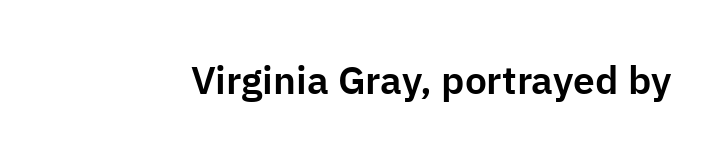
{"serif": "no", "italic": "no", "width": "normal", "stroke_contrast": "low", "x_height": "medium", "monospaced": "no", "underline": "no", "letter_spacing": "normal", "letter_spacing_em": 0.0, "glyph_px": 39}
